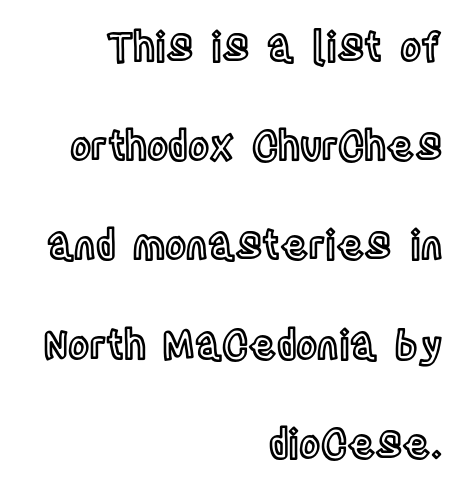
The image shows 40 px condensed type, upright; set right-aligned, loose line spacing (2.48x), normal letter spacing, not underlined; a large x-height.
